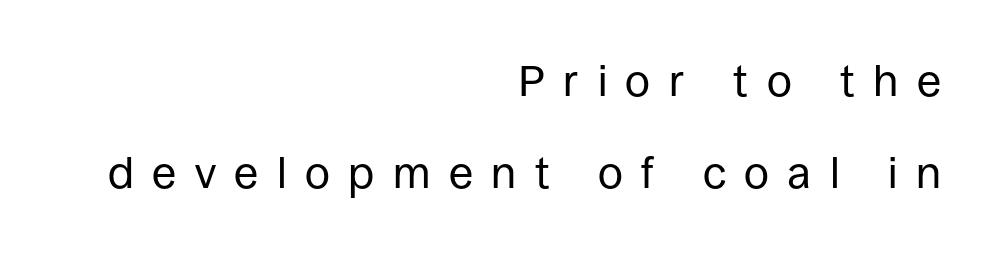
The strip under each line holds only bare page. The typesetter chose a ragged-left arrangement here. Caption: expanded tracking, letters set apart. Each new line begins a long way beneath the previous one. No italicization has been applied; the sample stays upright.
